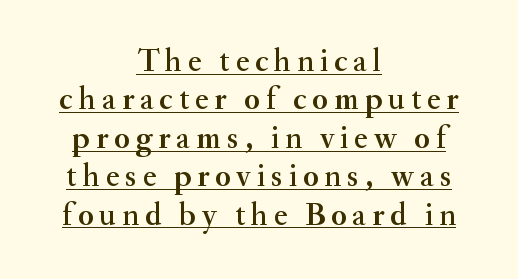
{"serif": "yes", "italic": "no", "width": "normal", "stroke_contrast": "medium", "x_height": "small", "monospaced": "no", "underline": "yes", "align": "center", "line_spacing_ratio": 1.2, "glyph_px": 32}
